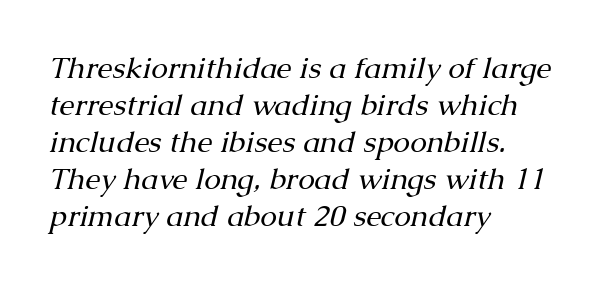
Q: Is the text bold? A: No.
Q: Is the text italic (slanted)? A: Yes, it leans right by about 13 degrees.
Q: Is the typeface a serif or a sans-serif typeface? A: Serif.
Q: Is the text underlined? A: No.
Q: How is the paragraph aligned? A: Left-aligned.
Q: Is the spacing between letters normal or unusually wide? A: Normal.
Q: Width (condensed, normal, or wide)? A: Normal.
Q: Stroke contrast? A: Medium.
Q: x-height? A: Medium.
Q: Monospaced? A: No.
